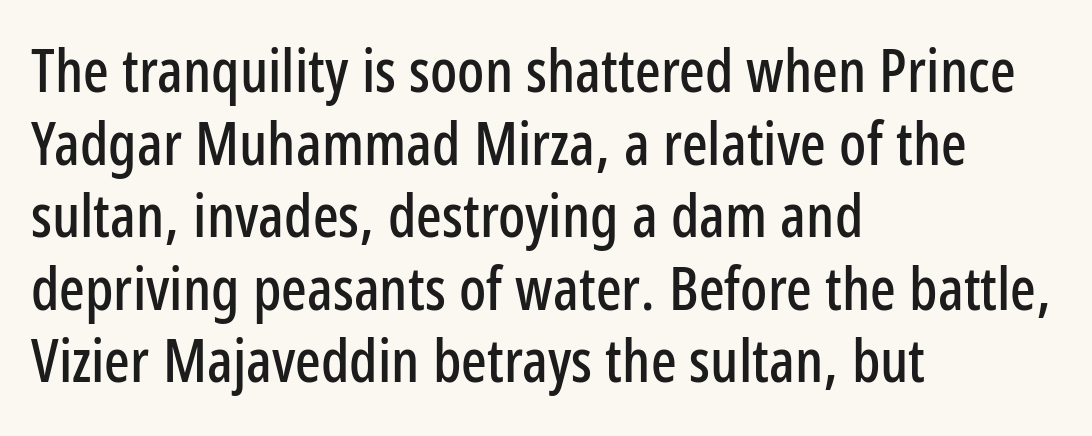
Q: Is the text italic (slanted)? A: No, it is upright.
Q: Is the typeface a serif or a sans-serif typeface? A: Sans-serif.
Q: Is the text underlined? A: No.
Q: How is the paragraph aligned? A: Left-aligned.
Q: Is the spacing between letters normal or unusually wide? A: Normal.
Q: Width (condensed, normal, or wide)? A: Condensed.
Q: Stroke contrast? A: Low.
Q: x-height? A: Medium.
Q: Monospaced? A: No.
